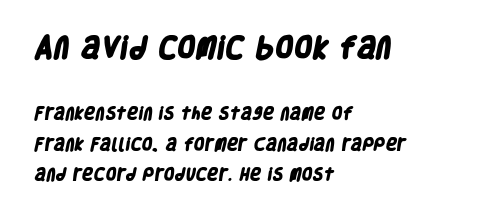
{"bold": "yes", "underline": "no", "align": "left", "line_spacing": "loose", "line_spacing_ratio": 2.17, "letter_spacing": "normal", "letter_spacing_em": 0.0, "larger_block": "first", "size_ratio": 1.71, "glyph_px": 24}
